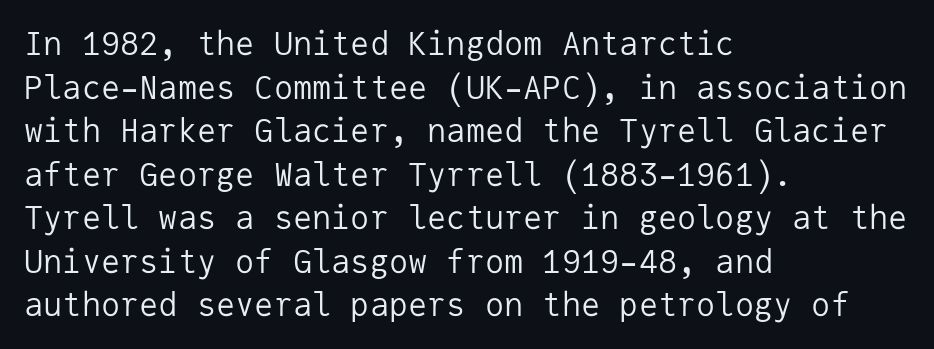
The image shows 32 px regular-weight sans-serif type, upright, monospaced; set left-aligned, normal line spacing (1.36x), normal letter spacing, not underlined; low stroke contrast and a medium x-height.
